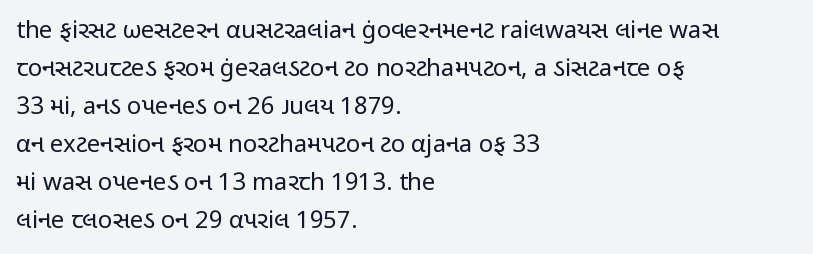
The image shows 24 px text type, upright; set left-aligned, normal line spacing (1.58x), normal letter spacing, not underlined.
